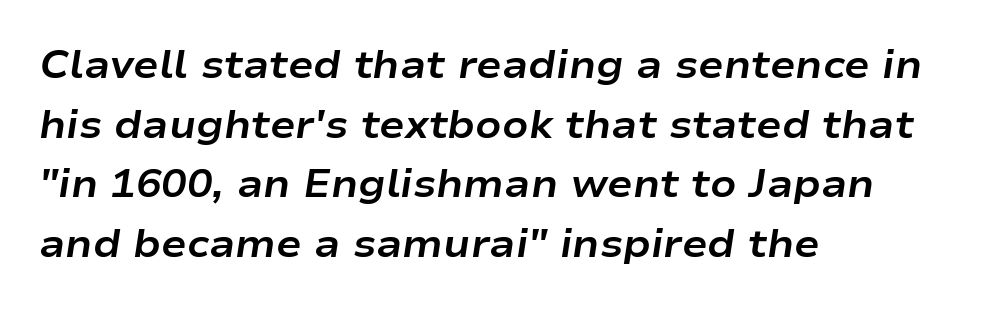
The image shows 38 px bold, wide type, italic (leaning right); set left-aligned, normal line spacing (1.57x), normal letter spacing, not underlined; low stroke contrast and a medium x-height.
